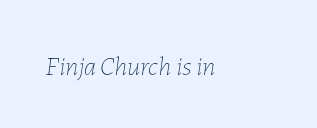
A bare baseline throughout the passage. The specimen reads as italic at a glance. Letter spacing: default. Think standard paragraph weight, or any step lighter than that.
